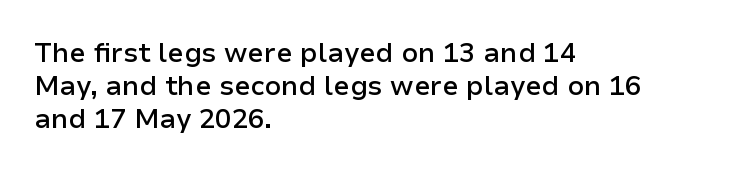
Q: Is the text bold? A: Semi-bold.
Q: Is the text italic (slanted)? A: No, it is upright.
Q: Is the text underlined? A: No.
Q: How is the paragraph aligned? A: Left-aligned.
Q: Is the spacing between letters normal or unusually wide? A: Normal.
